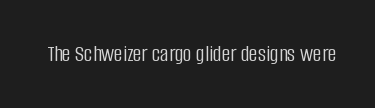
Only glyphs here, with clear space below each row. Notice how the stems are strictly vertical — no italics here. Between one letter and the next there's only the usual sliver of space. Is this a heavy cut? Hardly; it is regular or lighter.
